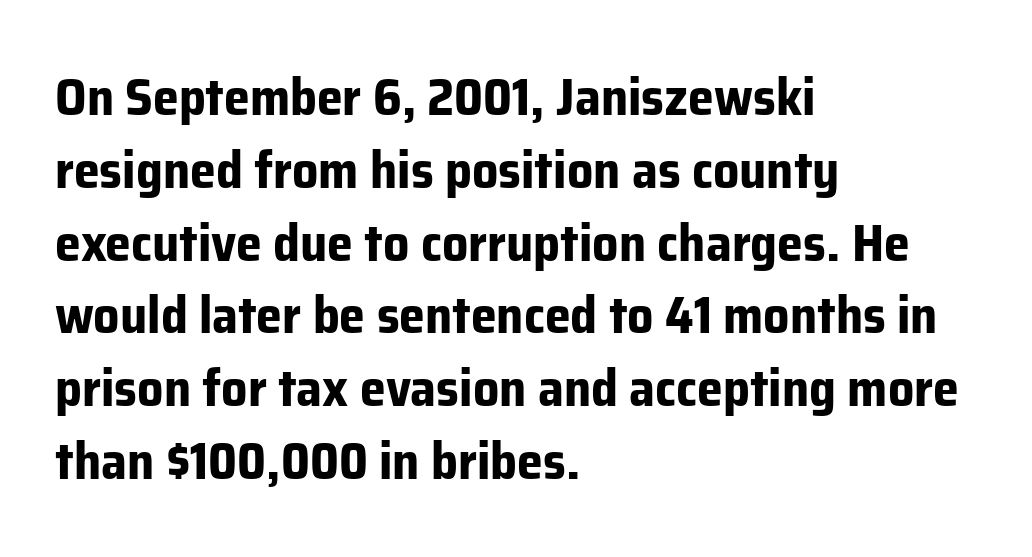
Q: Is the text bold? A: Yes.
Q: Is the text italic (slanted)? A: No, it is upright.
Q: Is the typeface a serif or a sans-serif typeface? A: Sans-serif.
Q: Is the text underlined? A: No.
Q: How is the paragraph aligned? A: Left-aligned.
Q: Is the spacing between letters normal or unusually wide? A: Normal.
Q: Is the spacing between lines tight, normal or loose? A: Normal.
Q: Width (condensed, normal, or wide)? A: Normal.
Q: Stroke contrast? A: Low.
Q: x-height? A: Medium.
Q: Monospaced? A: No.
